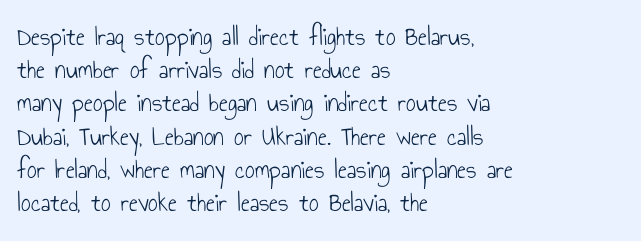
The image shows 27 px text type, upright; set left-aligned, line spacing 1.23x, normal letter spacing, not underlined.
